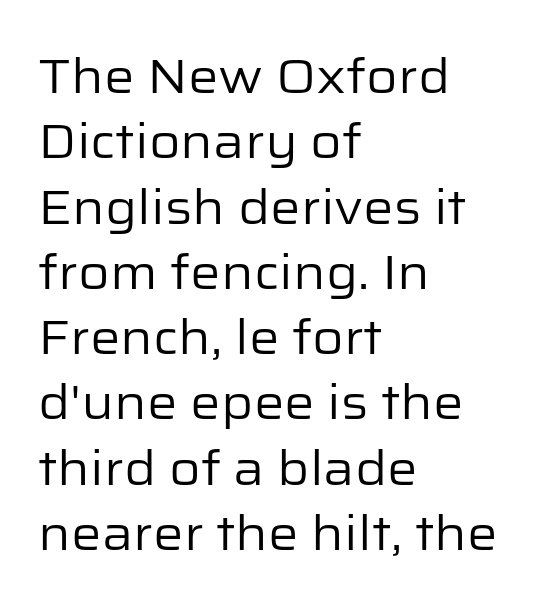
The image shows 48 px regular-weight sans-serif type, upright; set left-aligned, normal line spacing (1.36x), normal letter spacing, not underlined; low stroke contrast and a medium x-height.
